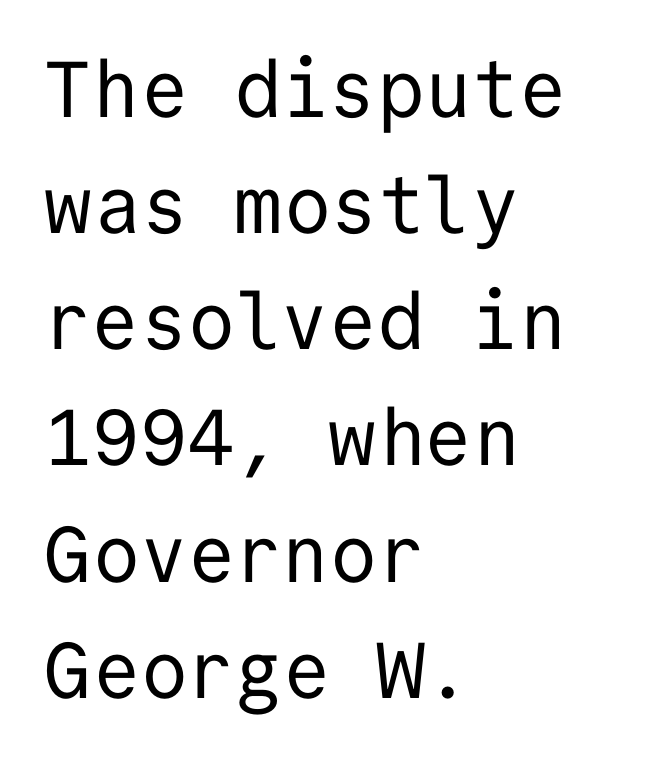
Q: Is the text bold? A: No.
Q: Is the text italic (slanted)? A: No, it is upright.
Q: Is the typeface a serif or a sans-serif typeface? A: Sans-serif.
Q: Is the text underlined? A: No.
Q: How is the paragraph aligned? A: Left-aligned.
Q: Is the spacing between letters normal or unusually wide? A: Normal.
Q: Is the spacing between lines tight, normal or loose? A: Normal.
Q: Width (condensed, normal, or wide)? A: Normal.
Q: Stroke contrast? A: Low.
Q: x-height? A: Medium.
Q: Monospaced? A: Yes.
